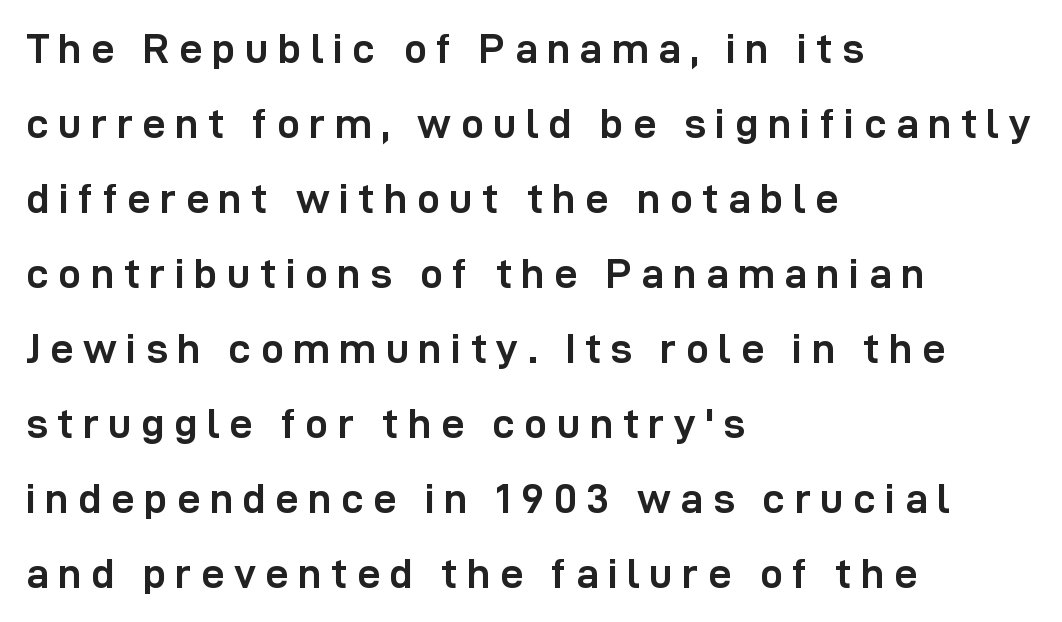
The image shows 41 px semibold sans-serif type, upright; set left-aligned, line spacing 1.83x, unusually wide letter spacing (+0.23 em), not underlined; low stroke contrast and a medium x-height.
